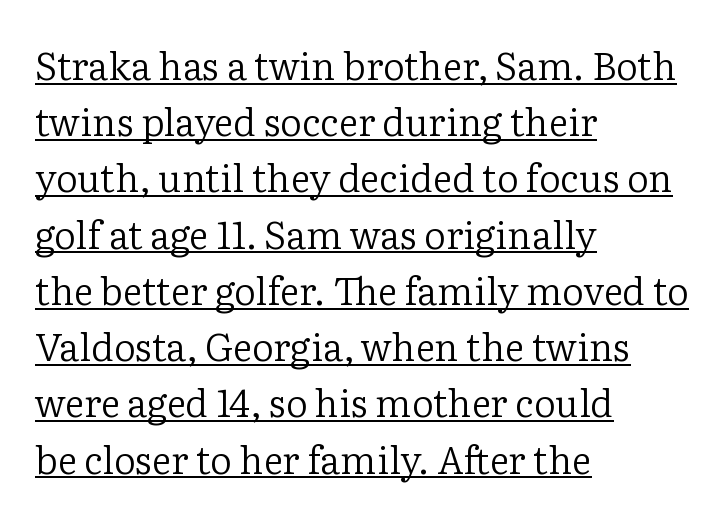
{"serif": "yes", "italic": "no", "bold": "no", "weight": "regular", "width": "normal", "stroke_contrast": "low", "x_height": "medium", "monospaced": "no", "underline": "yes", "align": "left", "line_spacing": "normal", "line_spacing_ratio": 1.48, "letter_spacing": "normal", "letter_spacing_em": 0.0, "glyph_px": 38}
